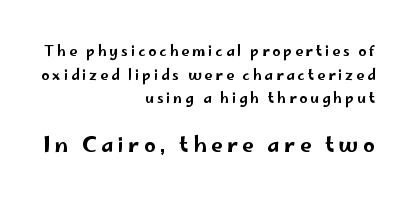
Q: Is the text italic (slanted)? A: No, it is upright.
Q: Is the text underlined? A: No.
Q: How is the paragraph aligned? A: Right-aligned.
Q: Is the spacing between letters normal or unusually wide? A: Unusually wide.
Q: Is the spacing between lines tight, normal or loose? A: Normal.
Q: Which block of text is set in a larger size, the first (top) or the second (bottom)? A: The second (bottom) one.
